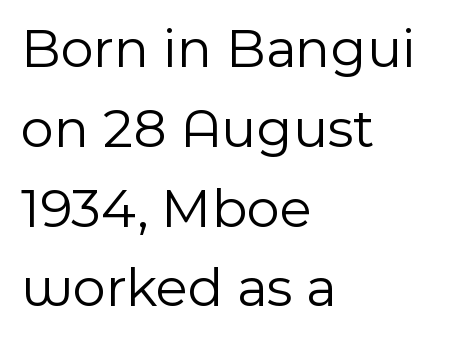
{"serif": "no", "italic": "no", "bold": "no", "weight": "light", "width": "normal", "x_height": "medium", "monospaced": "no", "underline": "no", "align": "left", "line_spacing": "normal", "line_spacing_ratio": 1.4, "letter_spacing": "normal", "letter_spacing_em": 0.0, "glyph_px": 57}
